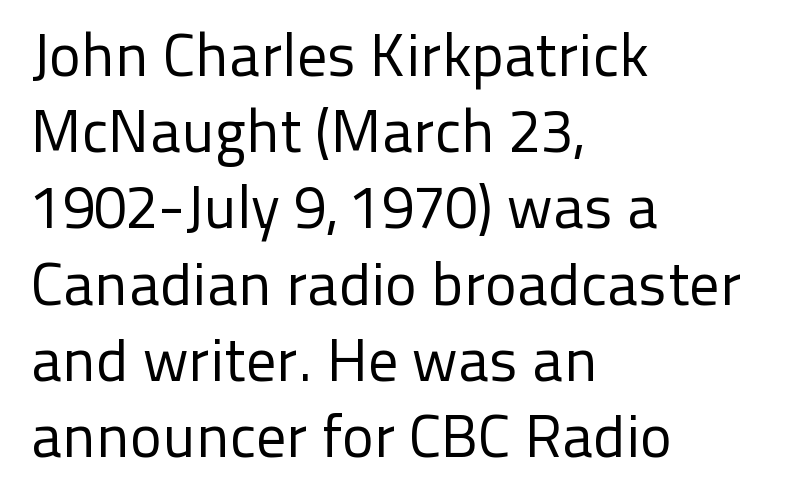
{"serif": "no", "italic": "no", "bold": "no", "weight": "regular", "width": "normal", "stroke_contrast": "low", "x_height": "medium", "monospaced": "no", "underline": "no", "align": "left", "line_spacing": "normal", "line_spacing_ratio": 1.27, "letter_spacing": "normal", "letter_spacing_em": 0.0, "glyph_px": 60}
